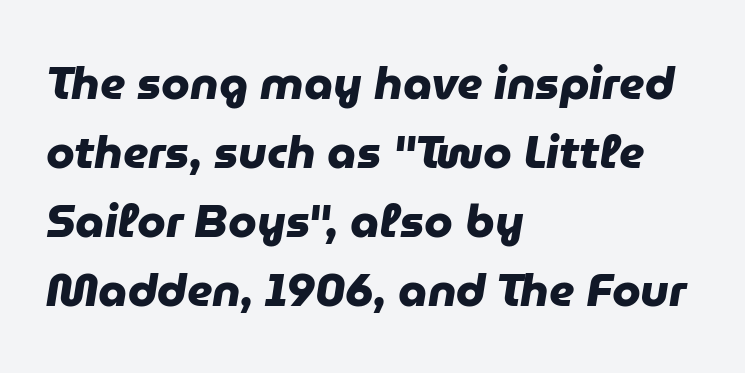
Q: Is the text bold? A: Yes.
Q: Is the typeface a serif or a sans-serif typeface? A: Sans-serif.
Q: Is the text underlined? A: No.
Q: How is the paragraph aligned? A: Left-aligned.
Q: Is the spacing between letters normal or unusually wide? A: Normal.
Q: Is the spacing between lines tight, normal or loose? A: Normal.
Q: Width (condensed, normal, or wide)? A: Normal.
Q: Stroke contrast? A: Low.
Q: x-height? A: Medium.
Q: Monospaced? A: No.
